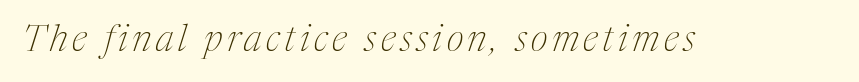
{"serif": "yes", "italic": "yes", "lean": "right", "slant_degrees": 17, "bold": "no", "weight": "thin", "width": "condensed", "stroke_contrast": "medium", "x_height": "medium", "monospaced": "no", "underline": "no", "glyph_px": 37}
